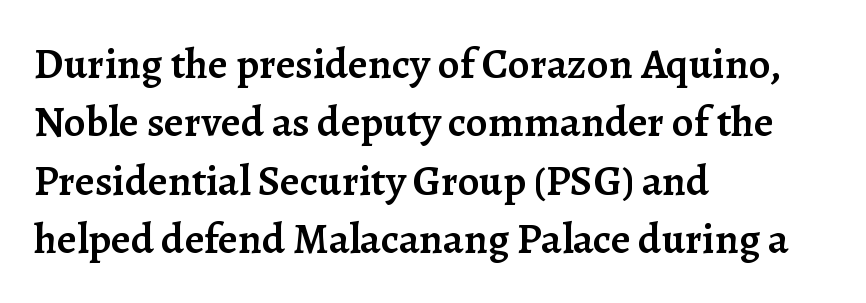
The image shows 43 px semibold serif type, upright; set left-aligned, normal line spacing (1.36x), normal letter spacing, not underlined; low stroke contrast and a medium x-height.
